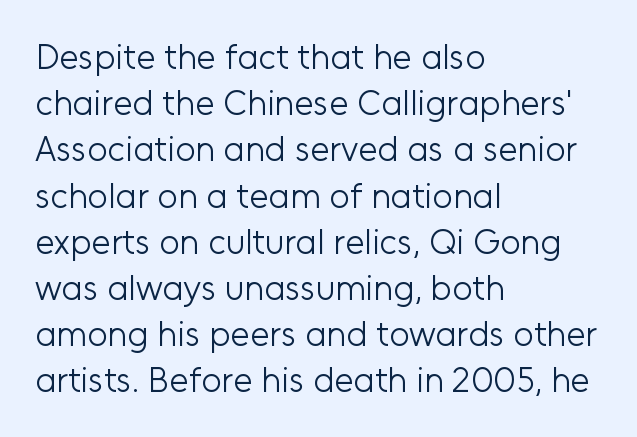
The image shows 35 px light sans-serif type, upright; set left-aligned, normal line spacing (1.32x), normal letter spacing, not underlined; low stroke contrast and a medium x-height.
